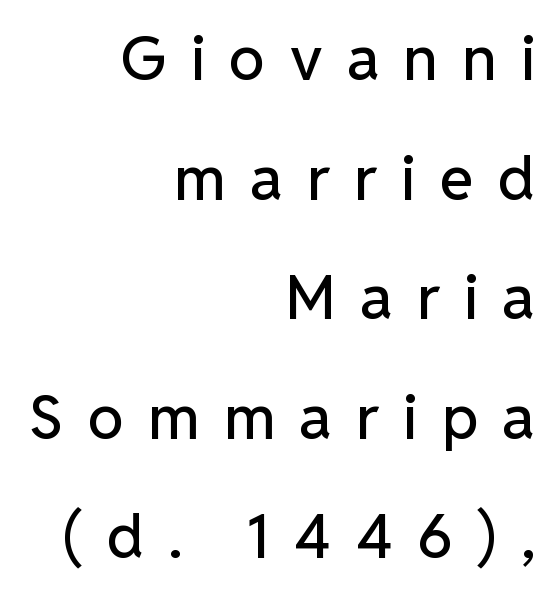
Q: Is the text italic (slanted)? A: No, it is upright.
Q: Is the typeface a serif or a sans-serif typeface? A: Sans-serif.
Q: Is the text underlined? A: No.
Q: How is the paragraph aligned? A: Right-aligned.
Q: Is the spacing between letters normal or unusually wide? A: Unusually wide.
Q: Is the spacing between lines tight, normal or loose? A: Loose.
Q: Width (condensed, normal, or wide)? A: Normal.
Q: Stroke contrast? A: Low.
Q: x-height? A: Medium.
Q: Monospaced? A: No.
